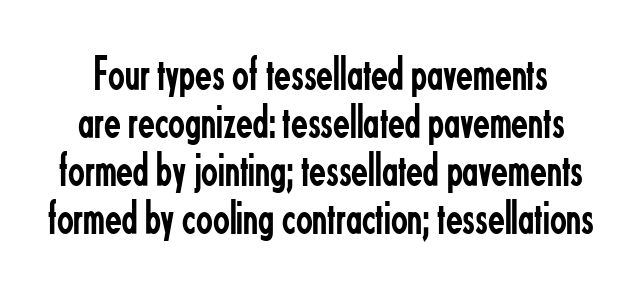
Any mark beneath the type? The region is blank. Does the leading feel generous? Not at all — it's pinched. Regarding serifs, this sample does without them. The rendering uses natural spacing where letterforms have individual widths. This sample uses plain, unmodified letter spacing.
